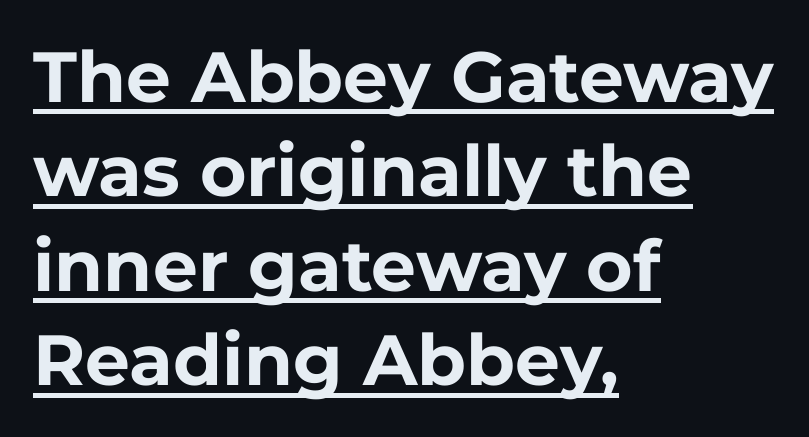
The image shows 71 px bold sans-serif type, upright; set left-aligned, normal line spacing (1.33x), normal letter spacing, underlined; low stroke contrast and a medium x-height.
